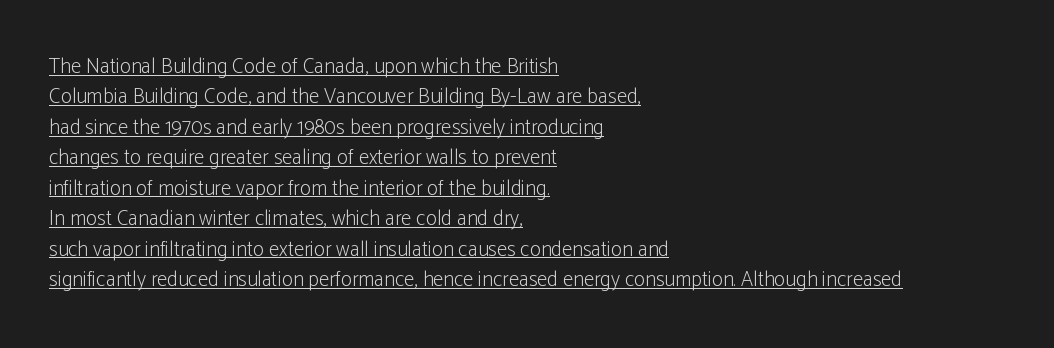
The face looks like a standard text weight, possibly lighter. Layout note: lines flush left. Short note: letters normally spaced. This block has exactly the height ordinary leading produces.
